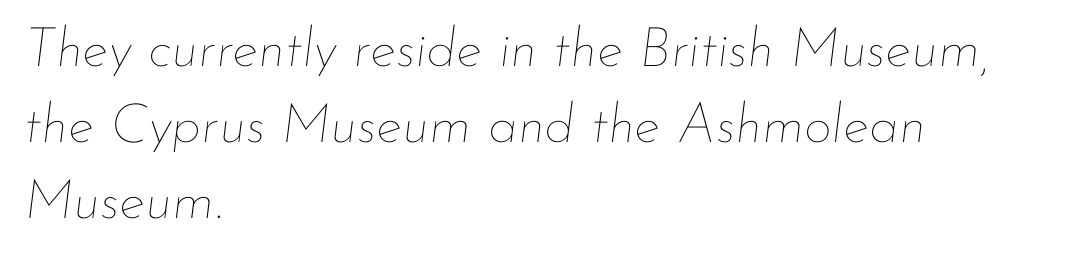
Q: Is the text bold? A: No.
Q: Is the text italic (slanted)? A: Yes, it leans right by about 7 degrees.
Q: Is the text underlined? A: No.
Q: How is the paragraph aligned? A: Left-aligned.
Q: Is the spacing between letters normal or unusually wide? A: Normal.
Q: Is the spacing between lines tight, normal or loose? A: Normal.
Q: Width (condensed, normal, or wide)? A: Normal.
Q: Stroke contrast? A: Low.
Q: x-height? A: Small.
Q: Monospaced? A: No.
